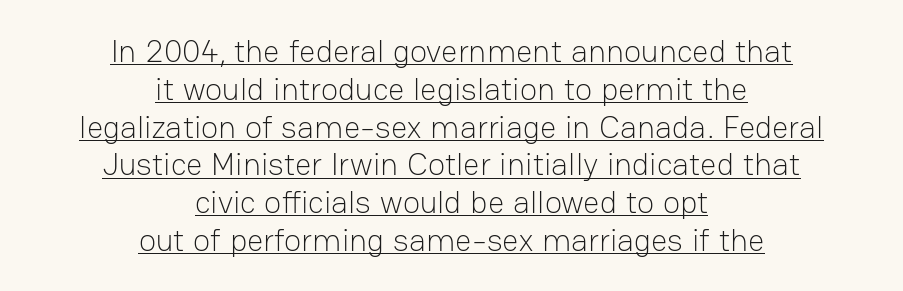
Visually the block forms a symmetrical silhouette, jagged on both flanks. Stems and bowls with no extra thickness — not bold. In terms of letterform style, serifs are entirely absent. Posture: straight, roman, zero tilt.
